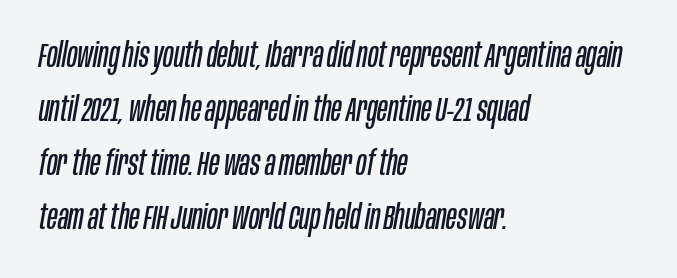
{"italic": "yes", "lean": "right", "slant_degrees": 10, "bold": "no", "weight": "regular", "width": "condensed", "stroke_contrast": "low", "x_height": "large", "monospaced": "no", "underline": "no", "align": "left", "line_spacing": "normal", "line_spacing_ratio": 1.59, "letter_spacing": "normal", "letter_spacing_em": 0.0, "glyph_px": 34}
